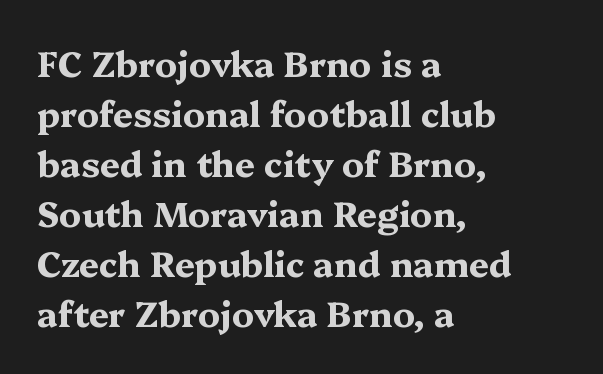
Q: Is the text bold? A: Yes.
Q: Is the text italic (slanted)? A: No, it is upright.
Q: Is the typeface a serif or a sans-serif typeface? A: Serif.
Q: Is the text underlined? A: No.
Q: How is the paragraph aligned? A: Left-aligned.
Q: Is the spacing between letters normal or unusually wide? A: Normal.
Q: Is the spacing between lines tight, normal or loose? A: Normal.
Q: Width (condensed, normal, or wide)? A: Wide.
Q: Stroke contrast? A: Medium.
Q: x-height? A: Medium.
Q: Monospaced? A: No.
